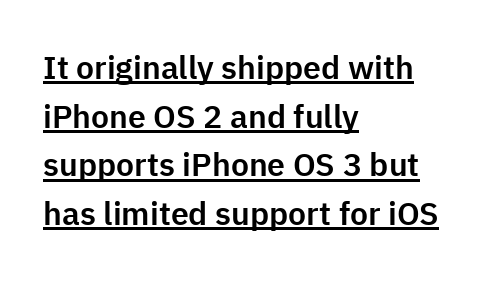
{"serif": "no", "italic": "no", "width": "normal", "stroke_contrast": "low", "x_height": "medium", "monospaced": "no", "underline": "yes", "align": "left", "line_spacing": "normal", "line_spacing_ratio": 1.52, "letter_spacing": "normal", "letter_spacing_em": 0.0, "glyph_px": 32}
